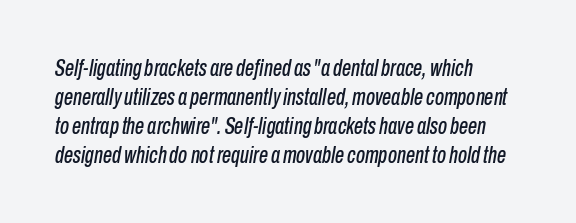
Q: Is the text italic (slanted)? A: Yes, it leans right by about 10 degrees.
Q: Is the text underlined? A: No.
Q: How is the paragraph aligned? A: Left-aligned.
Q: Is the spacing between letters normal or unusually wide? A: Normal.
Q: Is the spacing between lines tight, normal or loose? A: Normal.
